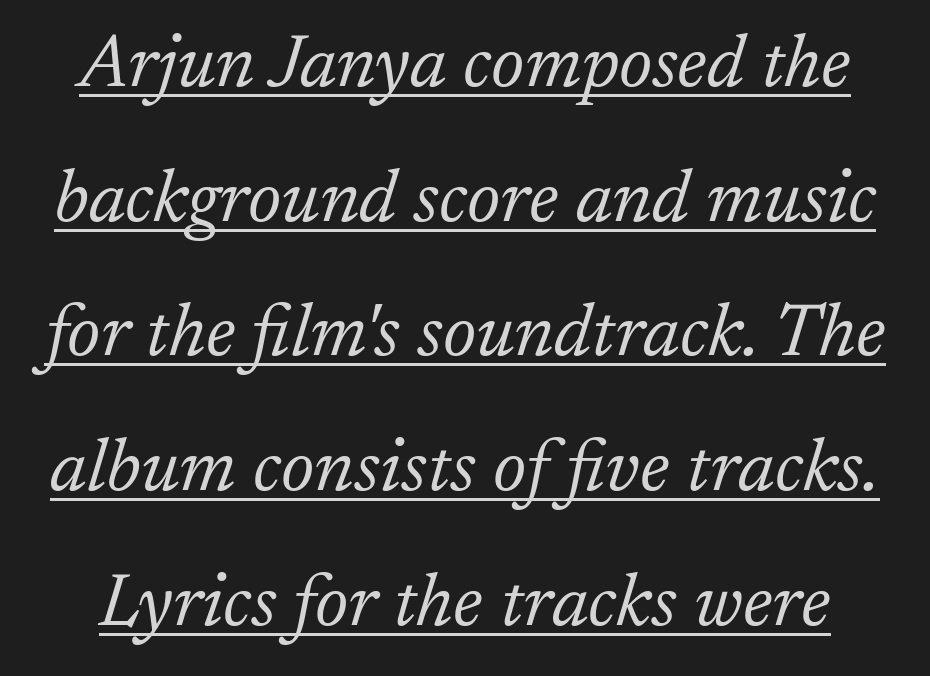
{"serif": "yes", "italic": "yes", "lean": "right", "slant_degrees": 17, "bold": "no", "weight": "light", "width": "normal", "stroke_contrast": "low", "x_height": "medium", "monospaced": "no", "underline": "yes", "line_spacing_ratio": 1.82, "letter_spacing": "normal", "letter_spacing_em": 0.0, "glyph_px": 74}
